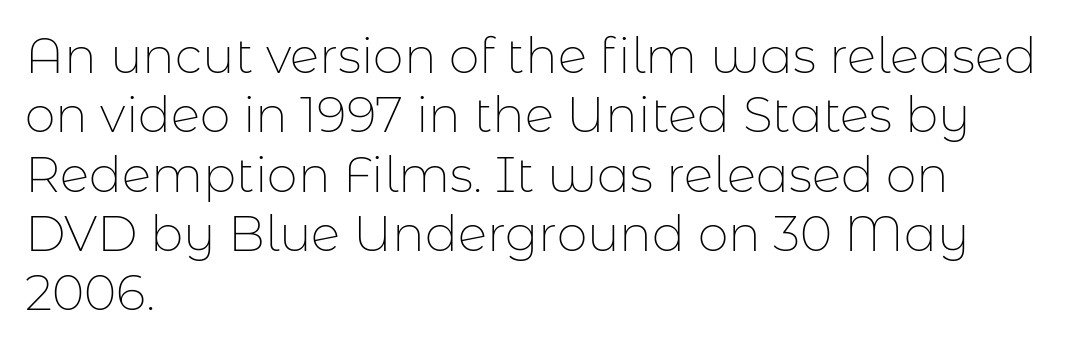
The image shows 49 px thin sans-serif type, upright; set left-aligned, line spacing 1.21x, normal letter spacing, not underlined; low stroke contrast and a medium x-height.
